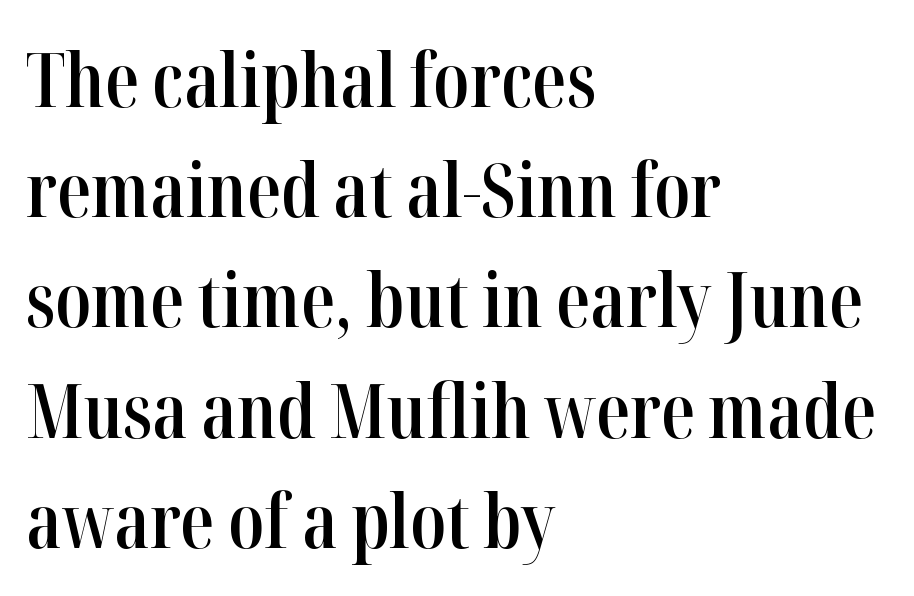
Q: Is the text bold? A: Semi-bold.
Q: Is the text italic (slanted)? A: No, it is upright.
Q: Is the typeface a serif or a sans-serif typeface? A: Serif.
Q: Is the text underlined? A: No.
Q: How is the paragraph aligned? A: Left-aligned.
Q: Is the spacing between letters normal or unusually wide? A: Normal.
Q: Is the spacing between lines tight, normal or loose? A: Normal.
Q: Width (condensed, normal, or wide)? A: Condensed.
Q: Stroke contrast? A: High.
Q: x-height? A: Medium.
Q: Monospaced? A: No.
